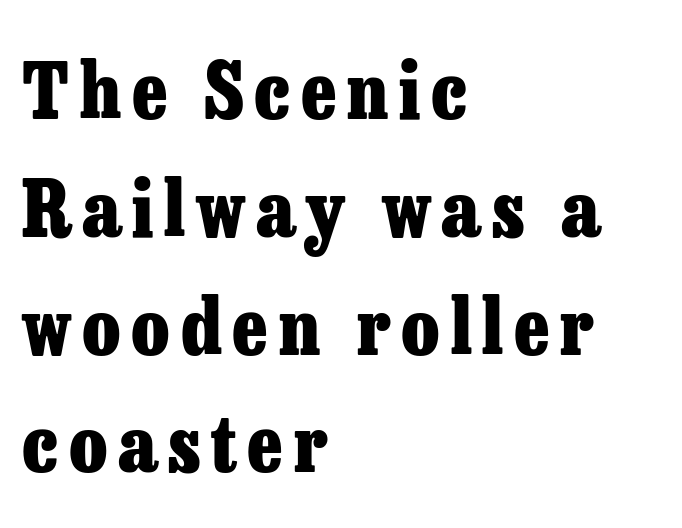
The image shows 77 px heavy serif type, upright; set left-aligned, normal line spacing (1.53x), not underlined; low stroke contrast and a medium x-height.
